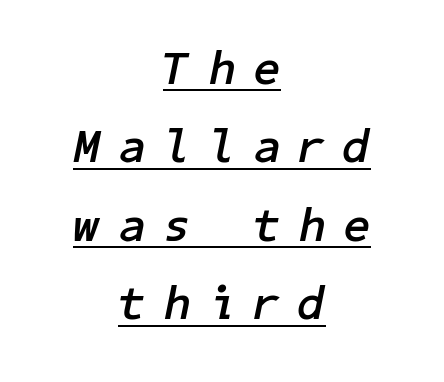
Q: Is the text bold? A: Yes.
Q: Is the text italic (slanted)? A: Yes, it leans right by about 11 degrees.
Q: Is the text underlined? A: Yes.
Q: How is the paragraph aligned? A: Centered.
Q: Is the spacing between letters normal or unusually wide? A: Unusually wide.
Q: Is the spacing between lines tight, normal or loose? A: Normal.
Q: Width (condensed, normal, or wide)? A: Normal.
Q: Stroke contrast? A: Low.
Q: x-height? A: Medium.
